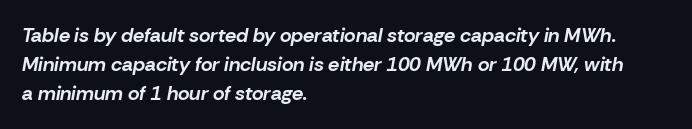
Horizontally, the lines are justified to the leading edge only. The typography opts for an oblique posture over an upright one. Set as a true bold cut, around the 700 mark. Letter spacing: default. Any mark beneath the type? The region is blank. The line-height multiplier appears to be the usual default.
